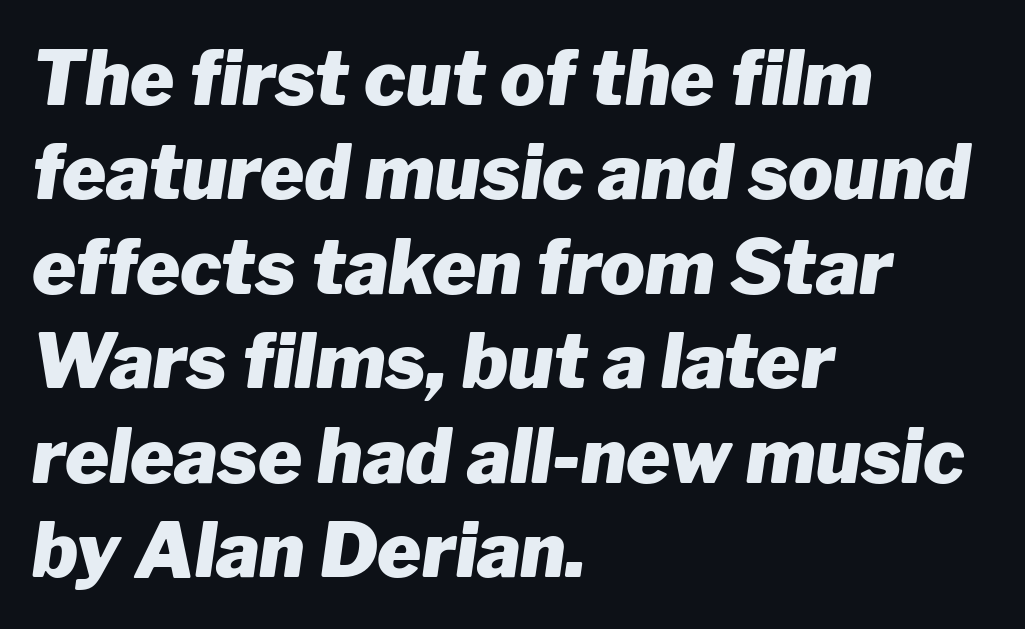
The image shows 75 px heavy type, italic (leaning right); set left-aligned, normal line spacing (1.26x), normal letter spacing, not underlined; low stroke contrast and a medium x-height.
